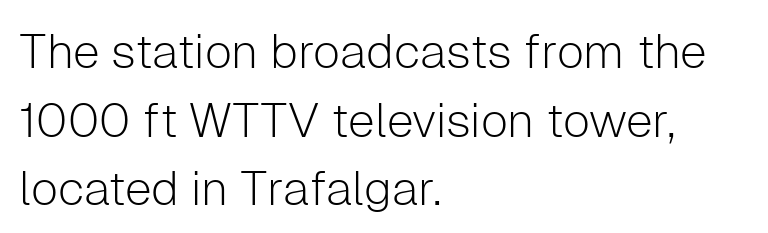
The image shows 48 px light sans-serif type, upright; set left-aligned, normal line spacing (1.43x), normal letter spacing, not underlined; low stroke contrast and a medium x-height.
